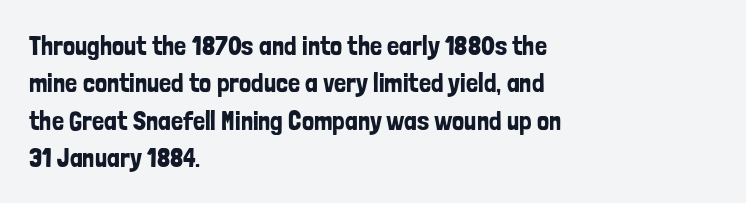
{"italic": "no", "underline": "no", "align": "left", "line_spacing": "normal", "line_spacing_ratio": 1.38, "letter_spacing": "normal", "letter_spacing_em": 0.0, "glyph_px": 27}
